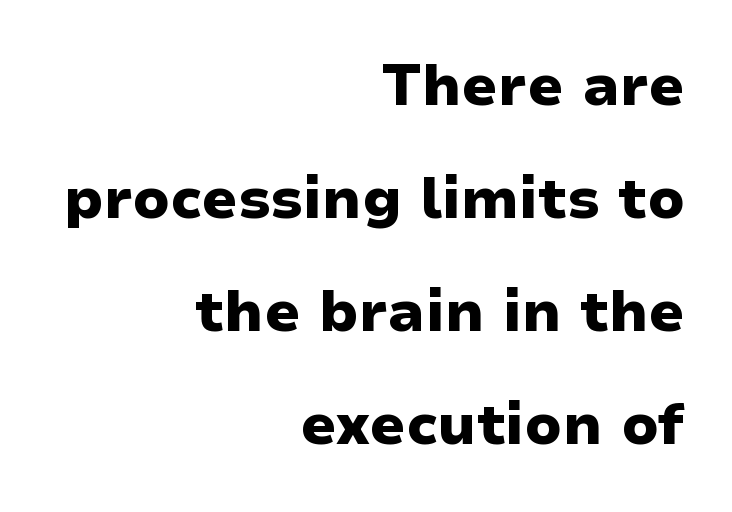
{"serif": "no", "italic": "no", "bold": "yes", "weight": "heavy", "width": "wide", "stroke_contrast": "low", "x_height": "medium", "monospaced": "no", "underline": "no", "align": "right", "line_spacing": "loose", "line_spacing_ratio": 1.98, "letter_spacing": "normal", "letter_spacing_em": 0.0, "glyph_px": 57}
